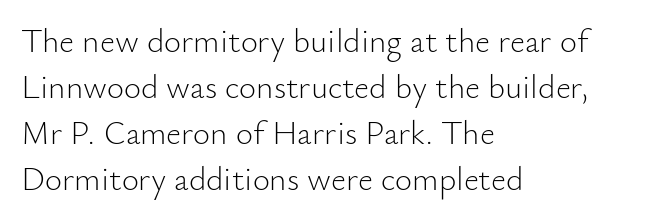
{"serif": "no", "italic": "no", "bold": "no", "weight": "light", "width": "normal", "stroke_contrast": "low", "x_height": "small", "monospaced": "no", "underline": "no", "align": "left", "line_spacing": "normal", "line_spacing_ratio": 1.39, "letter_spacing": "normal", "letter_spacing_em": 0.0, "glyph_px": 33}
